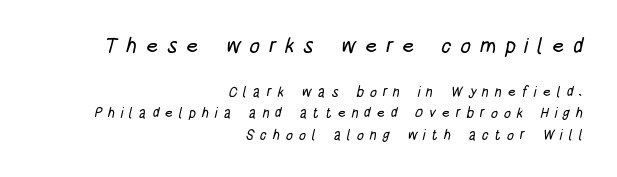
Reading down the block, your eye finds every line finishing at a fixed right position. The leading is moderate, giving the passage an even texture. Just letters on the line, the space beneath them empty. A typesetter would call this heavily tracked-out type. The passage shown begins with its larger block and ends with its smaller one.
